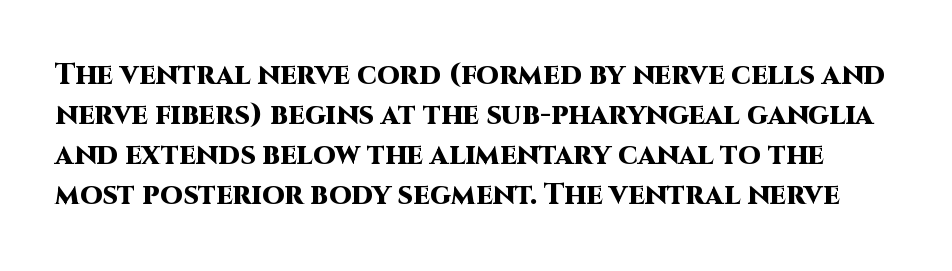
These words are printed bold, with thick strokes throughout. Nope, no serifs anywhere on these letters. In terms of posture, this sample is upright. Short note: letters normally spaced. Do the characters align in a grid? No, the font is proportional.
